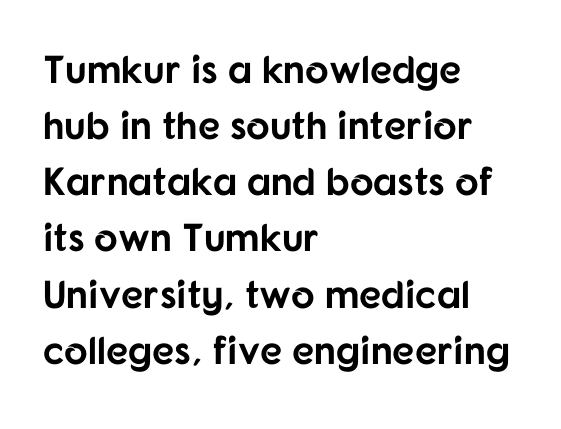
Q: Is the text bold? A: Yes.
Q: Is the text italic (slanted)? A: No, it is upright.
Q: Is the typeface a serif or a sans-serif typeface? A: Sans-serif.
Q: Is the text underlined? A: No.
Q: How is the paragraph aligned? A: Left-aligned.
Q: Is the spacing between letters normal or unusually wide? A: Normal.
Q: Is the spacing between lines tight, normal or loose? A: Normal.
Q: Width (condensed, normal, or wide)? A: Normal.
Q: Stroke contrast? A: Low.
Q: x-height? A: Medium.
Q: Monospaced? A: No.
